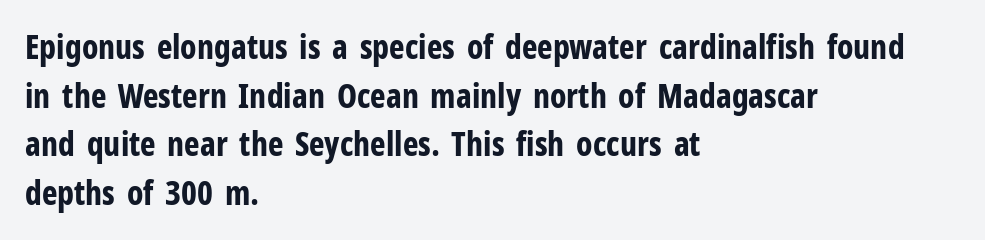
{"serif": "no", "italic": "no", "bold": "yes", "weight": "bold", "width": "condensed", "stroke_contrast": "low", "x_height": "medium", "monospaced": "no", "underline": "no", "align": "left", "line_spacing": "normal", "line_spacing_ratio": 1.47, "letter_spacing": "normal", "letter_spacing_em": 0.0, "glyph_px": 33}
